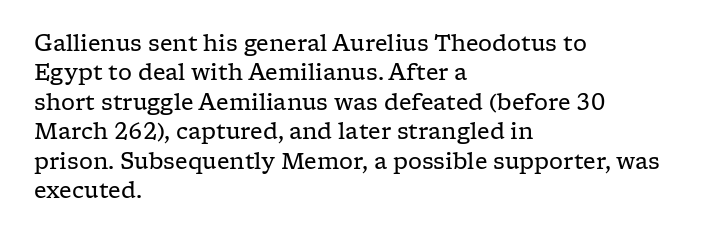
The image shows 22 px text type, upright; set left-aligned, normal line spacing (1.34x), normal letter spacing, not underlined.
